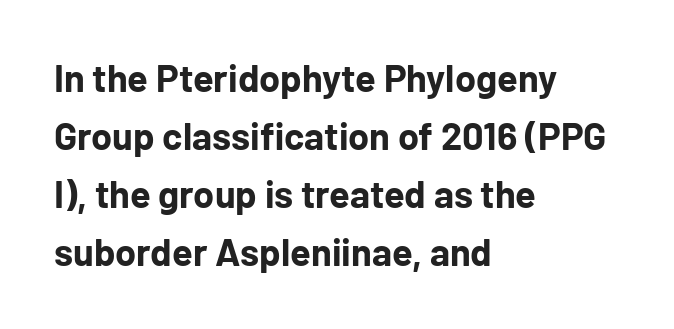
{"serif": "no", "italic": "no", "bold": "yes", "weight": "bold", "width": "normal", "stroke_contrast": "low", "x_height": "medium", "monospaced": "no", "underline": "no", "align": "left", "line_spacing": "normal", "line_spacing_ratio": 1.53, "letter_spacing": "normal", "letter_spacing_em": 0.0, "glyph_px": 38}
